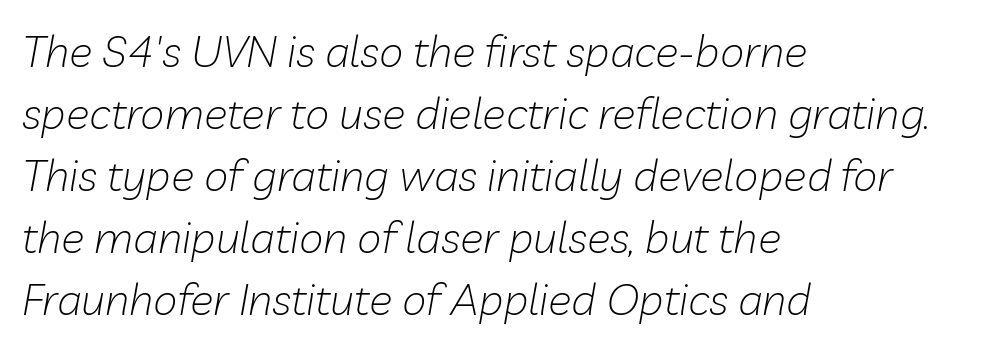
Q: Is the text bold? A: No.
Q: Is the text italic (slanted)? A: Yes, it leans right by about 10 degrees.
Q: Is the text underlined? A: No.
Q: How is the paragraph aligned? A: Left-aligned.
Q: Is the spacing between letters normal or unusually wide? A: Normal.
Q: Is the spacing between lines tight, normal or loose? A: Normal.
Q: Width (condensed, normal, or wide)? A: Normal.
Q: Stroke contrast? A: Low.
Q: x-height? A: Medium.
Q: Monospaced? A: No.
